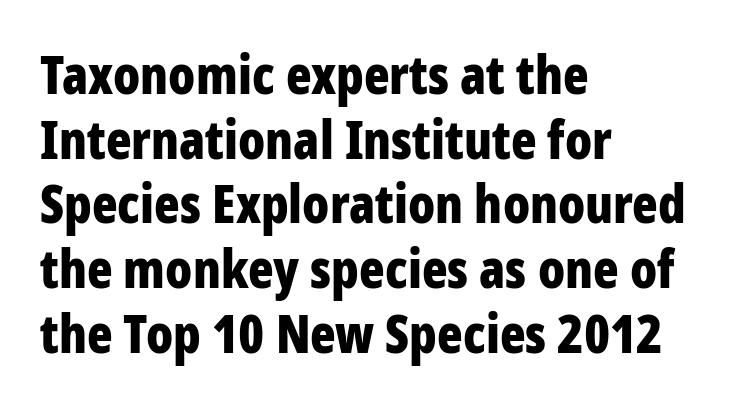
The image shows 53 px bold, condensed sans-serif type, upright; set left-aligned, line spacing 1.22x, normal letter spacing, not underlined; low stroke contrast and a large x-height.
